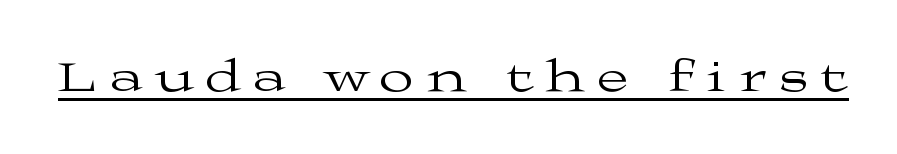
{"serif": "yes", "italic": "no", "bold": "no", "weight": "regular", "width": "wide", "stroke_contrast": "medium", "x_height": "medium", "monospaced": "no", "underline": "yes", "letter_spacing": "wide", "letter_spacing_em": 0.3, "glyph_px": 45}
